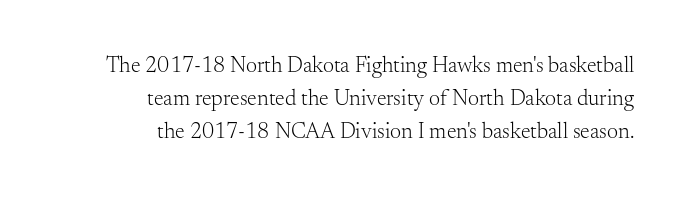
{"italic": "no", "bold": "no", "underline": "no", "align": "right", "line_spacing": "normal", "line_spacing_ratio": 1.5, "letter_spacing": "normal", "letter_spacing_em": 0.0, "glyph_px": 22}
